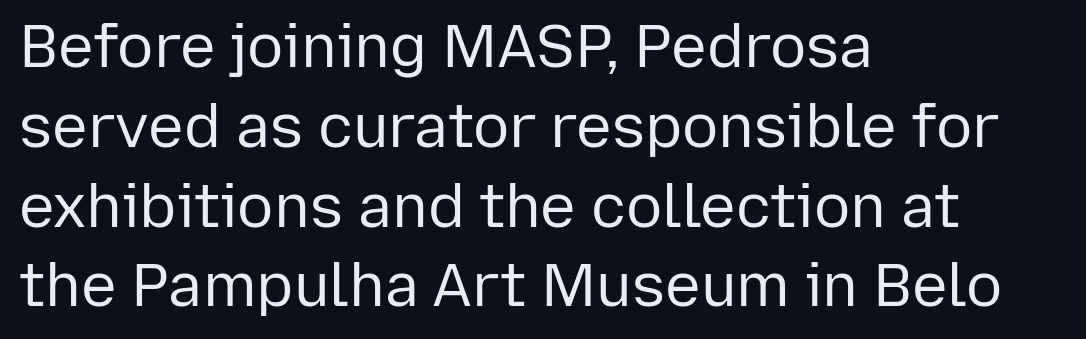
Look at the tracking — it's just the regular setting, nothing added. No extra ink here — the face is not bold. The axis of the letterforms is exactly vertical. The strip under each line holds only bare page. Line beginnings align vertically; line endings do not. Looks like regular typesetting: each glyph gets only the width it needs.
